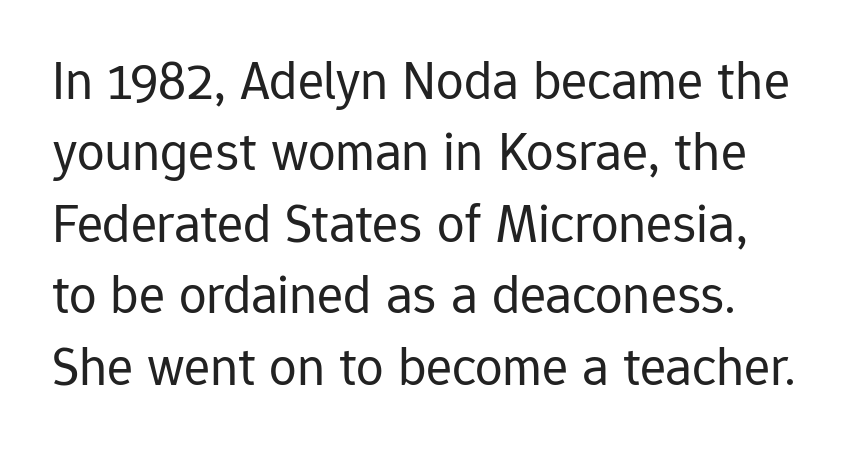
{"serif": "no", "italic": "no", "bold": "no", "weight": "regular", "width": "normal", "stroke_contrast": "low", "x_height": "medium", "monospaced": "no", "underline": "no", "line_spacing": "normal", "line_spacing_ratio": 1.3, "letter_spacing": "normal", "letter_spacing_em": 0.0, "glyph_px": 55}
